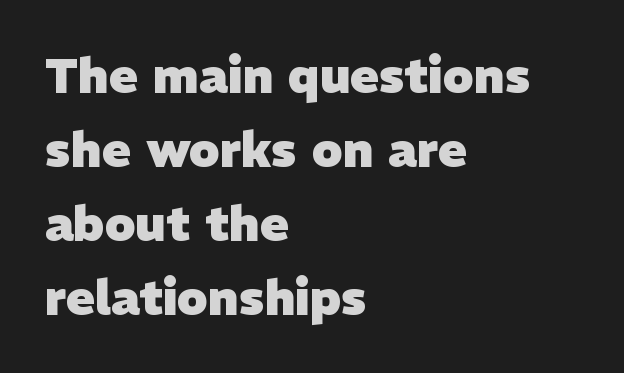
Q: Is the text bold? A: Yes.
Q: Is the typeface a serif or a sans-serif typeface? A: Sans-serif.
Q: Is the text underlined? A: No.
Q: How is the paragraph aligned? A: Left-aligned.
Q: Is the spacing between letters normal or unusually wide? A: Normal.
Q: Is the spacing between lines tight, normal or loose? A: Normal.
Q: Width (condensed, normal, or wide)? A: Normal.
Q: Stroke contrast? A: Low.
Q: x-height? A: Medium.
Q: Monospaced? A: No.
